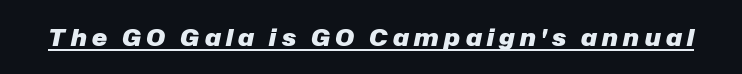
Q: Is the text bold? A: Yes.
Q: Is the text italic (slanted)? A: Yes, it leans right by about 12 degrees.
Q: Is the text underlined? A: Yes.
Q: Is the spacing between letters normal or unusually wide? A: Unusually wide.
